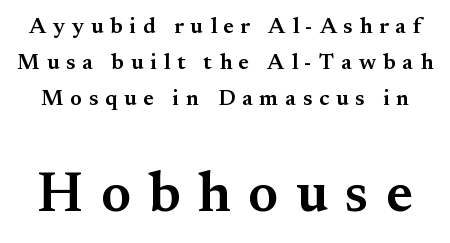
{"serif": "yes", "italic": "no", "bold": "semi", "weight": "semibold", "width": "normal", "stroke_contrast": "medium", "x_height": "small", "monospaced": "no", "underline": "no", "line_spacing": "normal", "line_spacing_ratio": 1.64, "letter_spacing": "wide", "letter_spacing_em": 0.31, "larger_block": "second", "size_ratio": 2.55, "glyph_px": 56}
